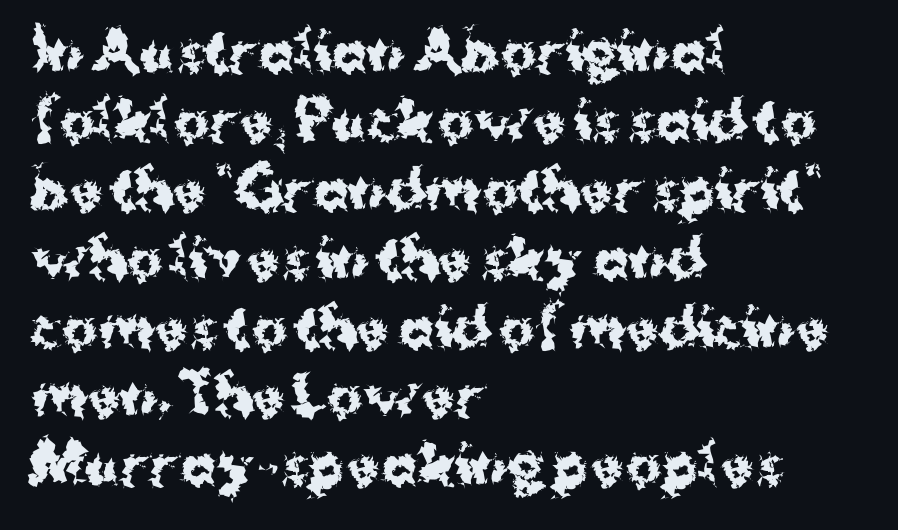
The image shows 53 px bold sans-serif type, upright; set left-aligned, normal line spacing (1.3x), normal letter spacing, not underlined; medium stroke contrast and a medium x-height.
